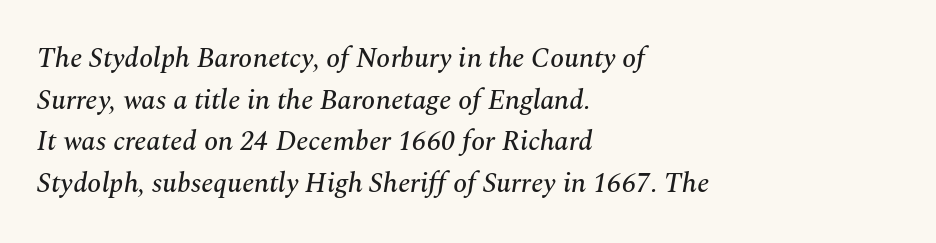
Q: Is the text italic (slanted)? A: Yes, it leans right by about 10 degrees.
Q: Is the typeface a serif or a sans-serif typeface? A: Serif.
Q: Is the text underlined? A: No.
Q: How is the paragraph aligned? A: Left-aligned.
Q: Is the spacing between letters normal or unusually wide? A: Normal.
Q: Is the spacing between lines tight, normal or loose? A: Normal.
Q: Width (condensed, normal, or wide)? A: Normal.
Q: Stroke contrast? A: Medium.
Q: x-height? A: Medium.
Q: Monospaced? A: No.
